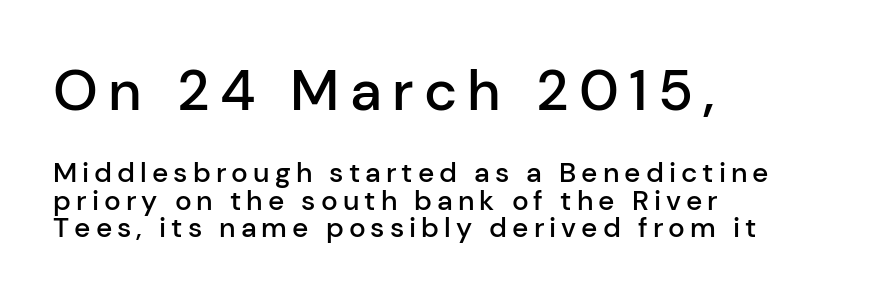
The image shows 57 px semibold sans-serif type, upright; set left-aligned, tight line spacing (0.98x), not underlined; the first (top) block is 2.04x larger; low stroke contrast and a medium x-height.
